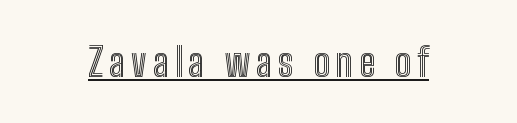
{"italic": "no", "width": "condensed", "x_height": "medium", "monospaced": "no", "underline": "yes", "glyph_px": 40}
